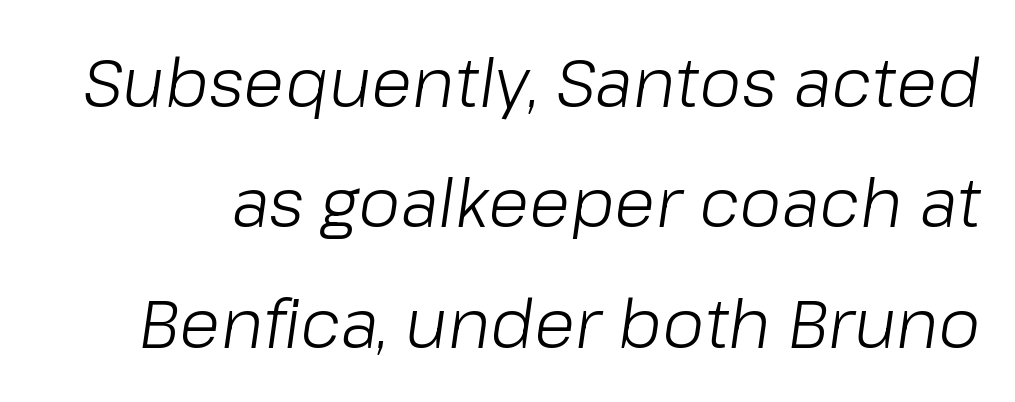
{"italic": "yes", "lean": "right", "slant_degrees": 8, "bold": "no", "weight": "light", "width": "normal", "stroke_contrast": "low", "x_height": "medium", "monospaced": "no", "underline": "no", "line_spacing_ratio": 1.77, "letter_spacing": "normal", "letter_spacing_em": 0.0, "glyph_px": 68}
